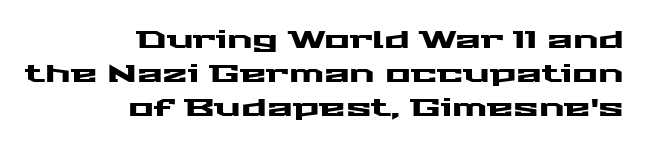
Q: Is the text italic (slanted)? A: No, it is upright.
Q: Is the text underlined? A: No.
Q: How is the paragraph aligned? A: Right-aligned.
Q: Is the spacing between letters normal or unusually wide? A: Normal.
Q: Is the spacing between lines tight, normal or loose? A: Normal.
